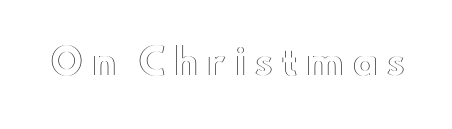
The area under the type is left untouched. Ascenders rise straight up at ninety degrees. The tracking jumps out immediately: characters are airy and widely separated. Note the varied advance widths — an 'i' is clearly narrower than an 'm'.
